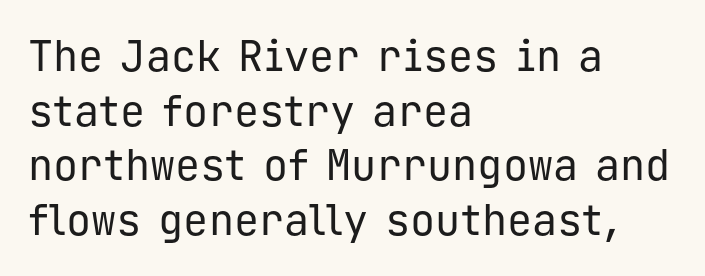
The image shows 42 px regular-weight sans-serif type, upright, monospaced; set left-aligned, normal line spacing (1.3x), normal letter spacing, not underlined; low stroke contrast and a medium x-height.
